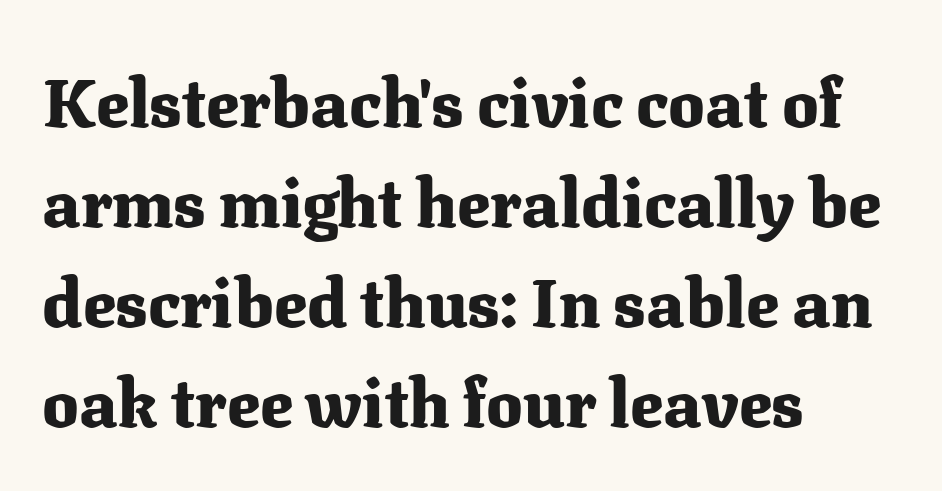
The image shows 68 px heavy serif type, upright; set left-aligned, normal line spacing (1.47x), normal letter spacing, not underlined; medium stroke contrast and a medium x-height.
